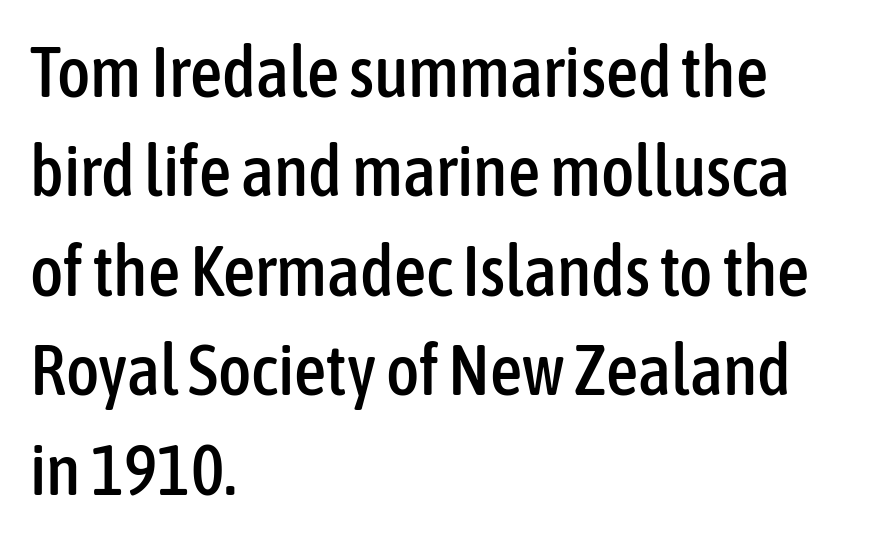
Q: Is the text italic (slanted)? A: No, it is upright.
Q: Is the typeface a serif or a sans-serif typeface? A: Sans-serif.
Q: Is the text underlined? A: No.
Q: How is the paragraph aligned? A: Left-aligned.
Q: Is the spacing between letters normal or unusually wide? A: Normal.
Q: Is the spacing between lines tight, normal or loose? A: Normal.
Q: Width (condensed, normal, or wide)? A: Condensed.
Q: Stroke contrast? A: Low.
Q: x-height? A: Medium.
Q: Monospaced? A: No.
